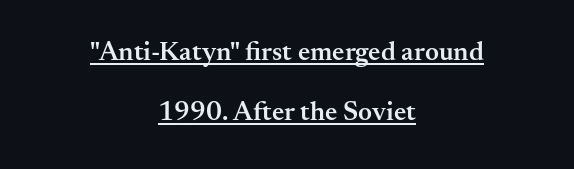
Notice how the passage keeps no hard edge, just a central spine. Beneath each row of characters lies a ruled line. What's the leading like? Stretched, with rows far apart. Short note: letters normally spaced. Characters remain perfectly vertical along every line. Notice the strokes are somewhat thickened but not fully heavy: this is a semibold.
